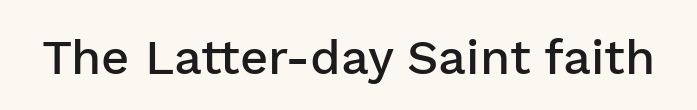
Q: Is the text bold? A: Semi-bold.
Q: Is the text italic (slanted)? A: No, it is upright.
Q: Is the typeface a serif or a sans-serif typeface? A: Sans-serif.
Q: Is the text underlined? A: No.
Q: Is the spacing between letters normal or unusually wide? A: Normal.
Q: Width (condensed, normal, or wide)? A: Normal.
Q: Stroke contrast? A: Low.
Q: x-height? A: Medium.
Q: Monospaced? A: No.
